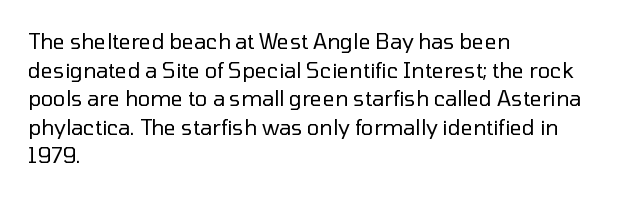
{"italic": "no", "bold": "no", "underline": "no", "align": "left", "line_spacing": "normal", "line_spacing_ratio": 1.36, "letter_spacing": "normal", "letter_spacing_em": 0.0, "glyph_px": 21}
